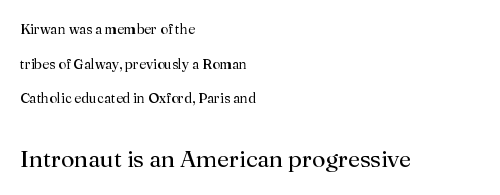
The space between consecutive lines is lavish. The space directly below the letters is spotless. Tracking here is standard; glyphs follow each other at the usual distance. Top chunk: small. Bottom chunk: large.
